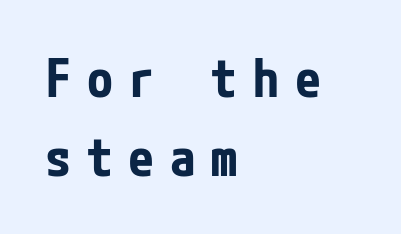
Q: Is the text bold? A: Yes.
Q: Is the text italic (slanted)? A: No, it is upright.
Q: Is the typeface a serif or a sans-serif typeface? A: Sans-serif.
Q: Is the text underlined? A: No.
Q: How is the paragraph aligned? A: Left-aligned.
Q: Is the spacing between letters normal or unusually wide? A: Unusually wide.
Q: Is the spacing between lines tight, normal or loose? A: Normal.
Q: Width (condensed, normal, or wide)? A: Condensed.
Q: Stroke contrast? A: Low.
Q: x-height? A: Medium.
